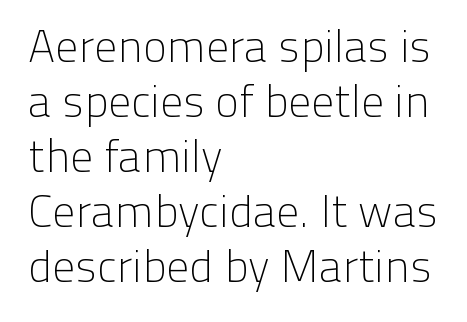
{"serif": "no", "italic": "no", "bold": "no", "weight": "light", "width": "normal", "stroke_contrast": "low", "x_height": "medium", "monospaced": "no", "underline": "no", "align": "left", "line_spacing_ratio": 1.22, "letter_spacing": "normal", "letter_spacing_em": 0.0, "glyph_px": 45}
